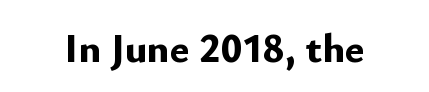
{"serif": "no", "italic": "no", "bold": "yes", "weight": "bold", "width": "normal", "stroke_contrast": "low", "x_height": "small", "monospaced": "no", "underline": "no", "letter_spacing": "normal", "letter_spacing_em": 0.0, "glyph_px": 41}
